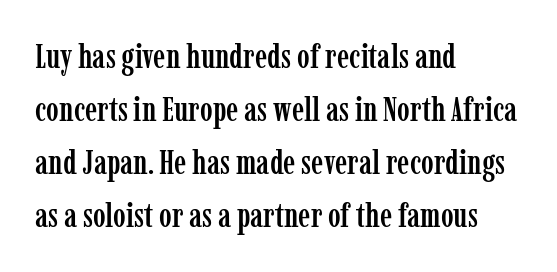
Does extra space separate the letters? No, they use regular spacing. Font category for this specimen: serif. This sample uses an upright cut, with every glyph sitting square on the baseline. Summary of vertical rhythm: regular, with standard interline spacing.
